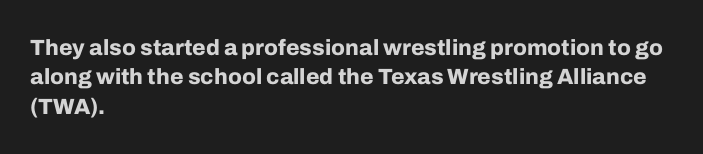
Every character sits straight up, as roman type does. Visually the block forms a straight wall on the left and a jagged coastline on the right. I'd describe the lettering as bold — thick and assertive. Unmarked baselines from the first word to the last.
